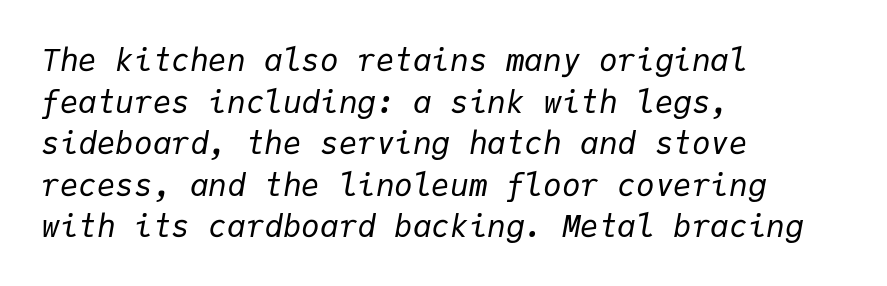
The face used here is rendered with its standard letterfit. A light-to-regular cut is what we see here. The typesetter chose a ragged-right arrangement here. Italic? Definitely — the glyphs are oblique. No word sits above an underline. Monospaced: the letters line up in strict vertical columns.
